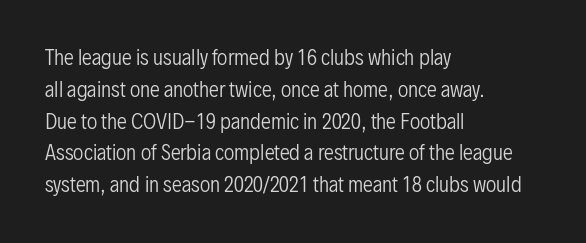
Q: Is the text bold? A: No.
Q: Is the text italic (slanted)? A: No, it is upright.
Q: Is the text underlined? A: No.
Q: How is the paragraph aligned? A: Left-aligned.
Q: Is the spacing between letters normal or unusually wide? A: Normal.
Q: Is the spacing between lines tight, normal or loose? A: Normal.
